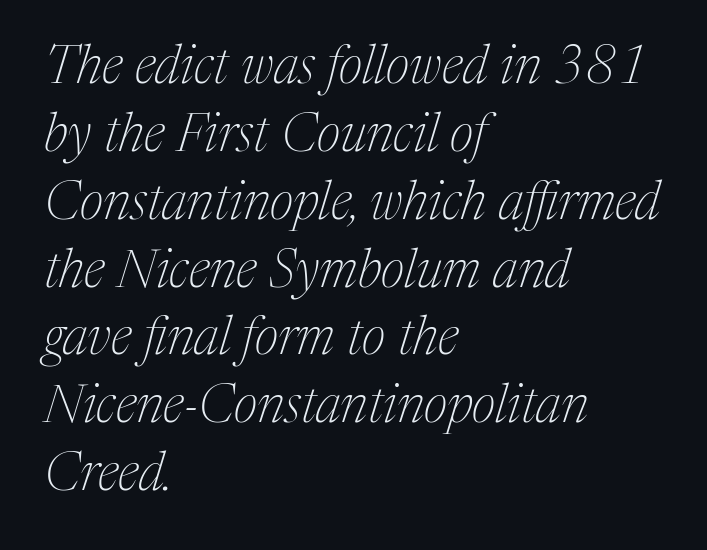
Q: Is the text bold? A: No.
Q: Is the text italic (slanted)? A: Yes, it leans right by about 17 degrees.
Q: Is the typeface a serif or a sans-serif typeface? A: Serif.
Q: Is the text underlined? A: No.
Q: How is the paragraph aligned? A: Left-aligned.
Q: Is the spacing between letters normal or unusually wide? A: Normal.
Q: Is the spacing between lines tight, normal or loose? A: Normal.
Q: Width (condensed, normal, or wide)? A: Normal.
Q: Stroke contrast? A: Medium.
Q: x-height? A: Medium.
Q: Monospaced? A: No.
